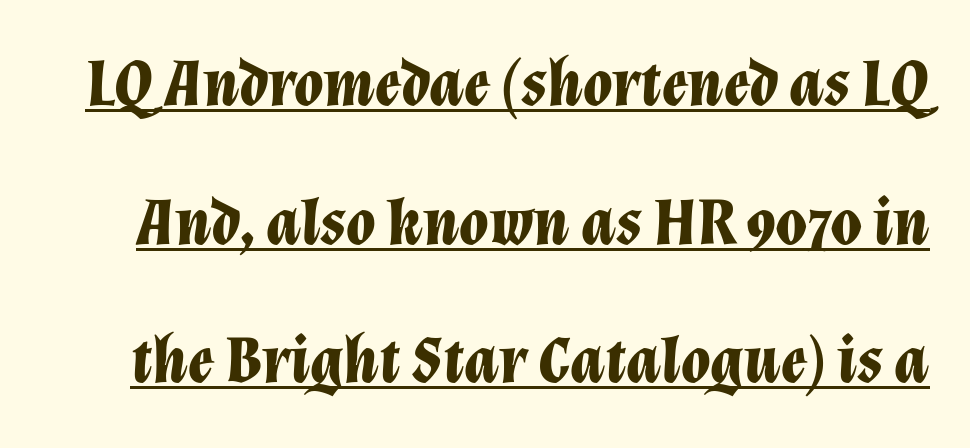
{"italic": "yes", "lean": "right", "slant_degrees": 12, "bold": "yes", "weight": "bold", "width": "normal", "stroke_contrast": "low", "x_height": "medium", "monospaced": "no", "underline": "yes", "line_spacing": "loose", "line_spacing_ratio": 2.07, "letter_spacing": "normal", "letter_spacing_em": 0.0, "glyph_px": 67}
